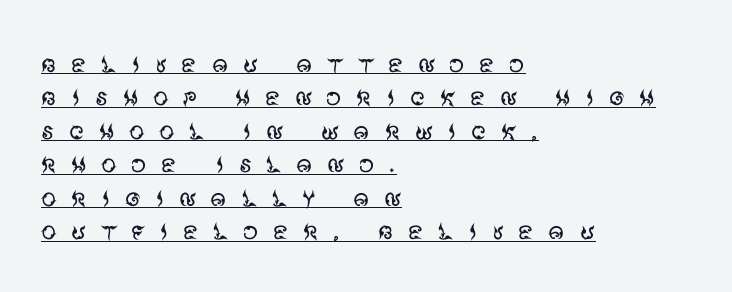
Q: Is the text bold? A: No.
Q: Is the text italic (slanted)? A: No, it is upright.
Q: Is the typeface a serif or a sans-serif typeface? A: Sans-serif.
Q: Is the text underlined? A: Yes.
Q: How is the paragraph aligned? A: Left-aligned.
Q: Is the spacing between letters normal or unusually wide? A: Unusually wide.
Q: Is the spacing between lines tight, normal or loose? A: Tight.
Q: Width (condensed, normal, or wide)? A: Normal.
Q: Stroke contrast? A: Medium.
Q: x-height? A: Large.
Q: Monospaced? A: No.
